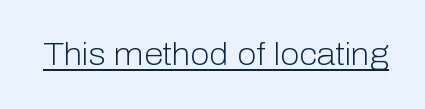
Q: Is the text bold? A: No.
Q: Is the text italic (slanted)? A: No, it is upright.
Q: Is the typeface a serif or a sans-serif typeface? A: Sans-serif.
Q: Is the text underlined? A: Yes.
Q: Is the spacing between letters normal or unusually wide? A: Normal.
Q: Width (condensed, normal, or wide)? A: Normal.
Q: Stroke contrast? A: Low.
Q: x-height? A: Medium.
Q: Monospaced? A: No.
